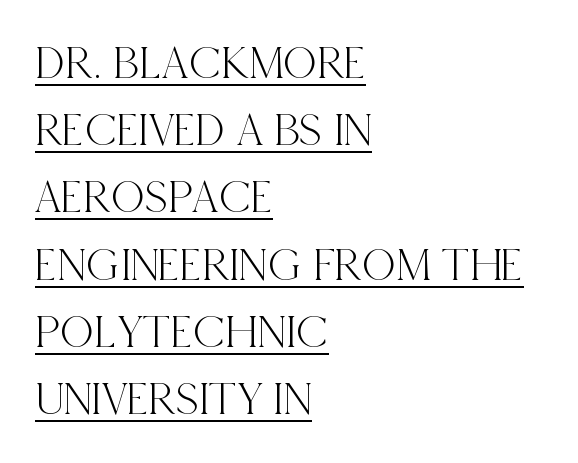
Q: Is the text italic (slanted)? A: No, it is upright.
Q: Is the typeface a serif or a sans-serif typeface? A: Serif.
Q: Is the text underlined? A: Yes.
Q: How is the paragraph aligned? A: Left-aligned.
Q: Is the spacing between letters normal or unusually wide? A: Normal.
Q: Is the spacing between lines tight, normal or loose? A: Normal.
Q: Width (condensed, normal, or wide)? A: Condensed.
Q: x-height? A: Large.
Q: Monospaced? A: No.
